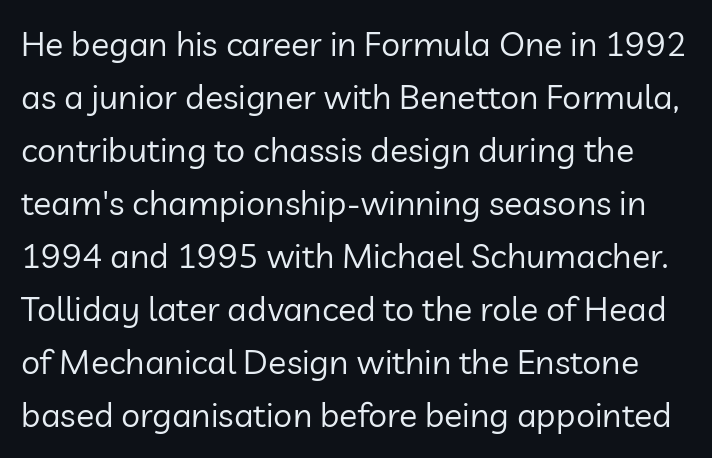
Q: Is the text bold? A: No.
Q: Is the text italic (slanted)? A: No, it is upright.
Q: Is the typeface a serif or a sans-serif typeface? A: Sans-serif.
Q: Is the text underlined? A: No.
Q: Is the spacing between letters normal or unusually wide? A: Normal.
Q: Is the spacing between lines tight, normal or loose? A: Normal.
Q: Width (condensed, normal, or wide)? A: Normal.
Q: Stroke contrast? A: Low.
Q: x-height? A: Medium.
Q: Monospaced? A: No.
